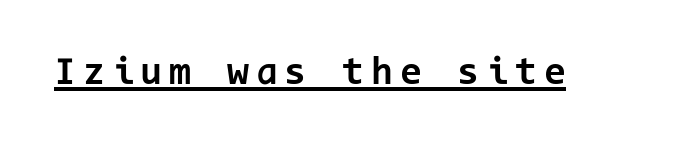
The image shows 40 px bold sans-serif type, upright, monospaced; set underlined; low stroke contrast and a medium x-height.
